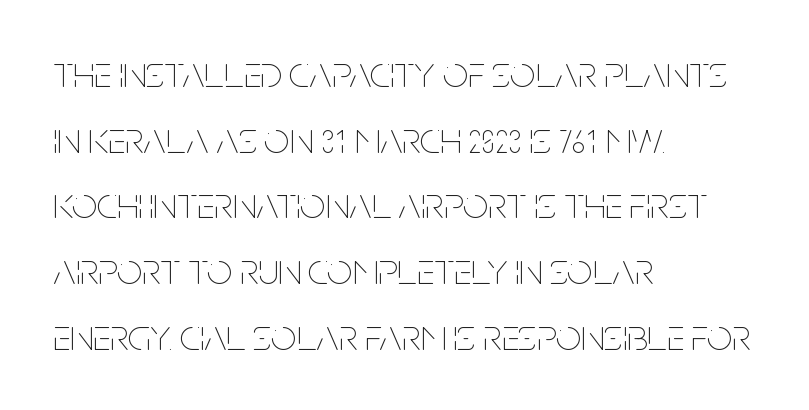
Glance below the letters and you will spot only blank space. Do the characters align in a grid? No, the font is proportional. This sample keeps an unexceptional amount of space between lines. This is roman type, the default non-slanted kind.
